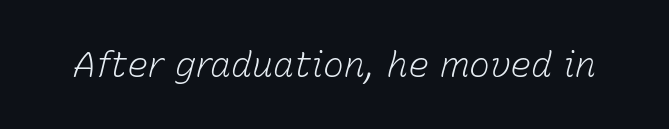
Tracking value appears to be zero — textbook default spacing. Weight: not bold — regular or lighter. It's the slanting kind of type. Spacing verdict: proportional, widths tailored to each character. Type without underlining.
